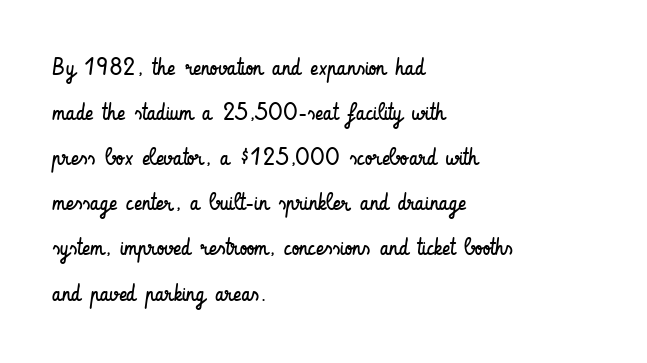
No italicization has been applied; the sample stays upright. Spacing between characters is what you'd get straight out of the box. Caption: face not bold, strokes unweighted. The baseline area is clear.
